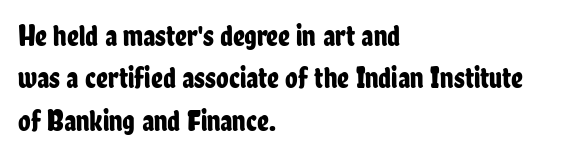
The image shows 29 px condensed sans-serif type, upright; set left-aligned, normal line spacing (1.46x), normal letter spacing, not underlined; low stroke contrast and a medium x-height.
